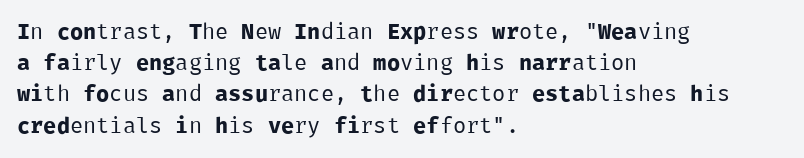
Q: Is the text bold? A: No.
Q: Is the text italic (slanted)? A: No, it is upright.
Q: Is the text underlined? A: No.
Q: How is the paragraph aligned? A: Left-aligned.
Q: Is the spacing between letters normal or unusually wide? A: Normal.
Q: Is the spacing between lines tight, normal or loose? A: Normal.
